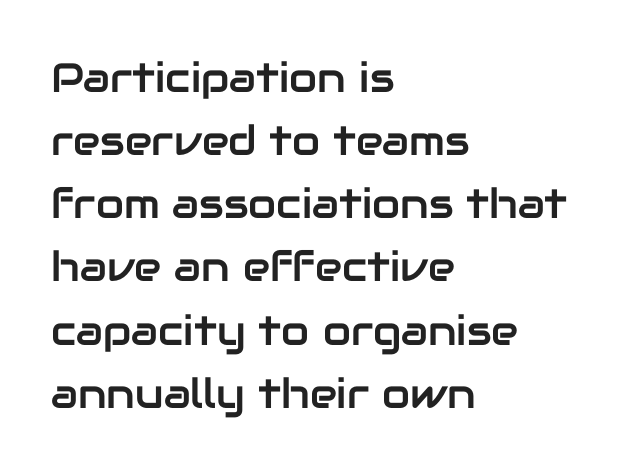
Q: Is the text italic (slanted)? A: No, it is upright.
Q: Is the typeface a serif or a sans-serif typeface? A: Sans-serif.
Q: Is the text underlined? A: No.
Q: How is the paragraph aligned? A: Left-aligned.
Q: Is the spacing between letters normal or unusually wide? A: Normal.
Q: Is the spacing between lines tight, normal or loose? A: Normal.
Q: Width (condensed, normal, or wide)? A: Normal.
Q: Stroke contrast? A: Low.
Q: x-height? A: Medium.
Q: Monospaced? A: No.
